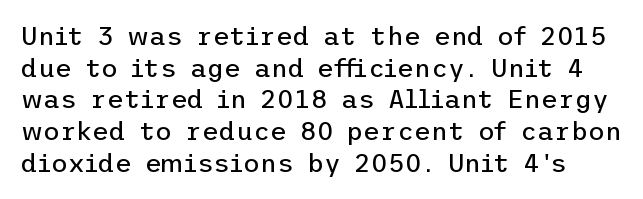
The image shows 26 px text type, upright; set line spacing 1.22x, normal letter spacing, not underlined.
